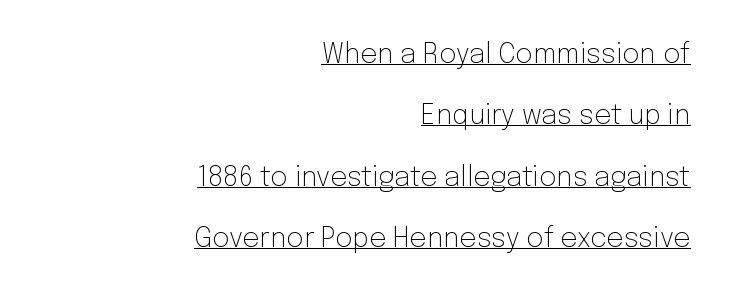
Tracking here is standard; glyphs follow each other at the usual distance. The ragged edge is on the left, which tells us the setting is flush right. The weight tops out at a normal text grade. Notice how the stems are strictly vertical — no italics here.
